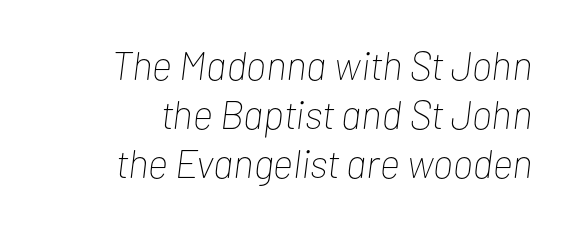
{"italic": "yes", "lean": "right", "slant_degrees": 7, "bold": "no", "weight": "thin", "width": "condensed", "stroke_contrast": "low", "x_height": "medium", "monospaced": "no", "underline": "no", "align": "right", "line_spacing_ratio": 1.22, "letter_spacing": "normal", "letter_spacing_em": 0.0, "glyph_px": 40}
